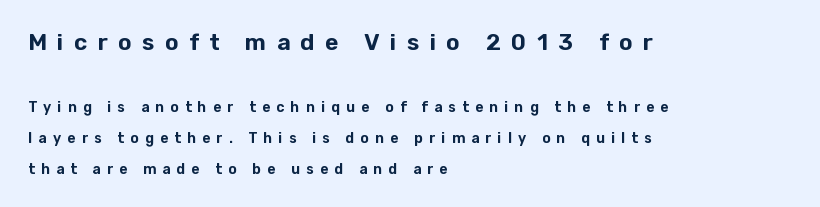
Tracking value appears strongly positive — letters spread wide. Style check: upright. The space between consecutive lines is lavish. Plain, unruled lines of type. The ragged edge is on the right, which tells us the setting is flush left.
